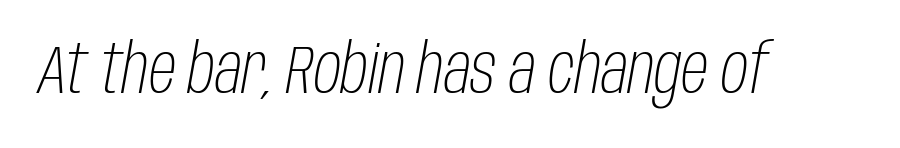
{"italic": "yes", "lean": "right", "slant_degrees": 10, "bold": "no", "weight": "light", "width": "condensed", "stroke_contrast": "low", "x_height": "large", "monospaced": "no", "underline": "no", "letter_spacing": "normal", "letter_spacing_em": 0.0, "glyph_px": 68}
